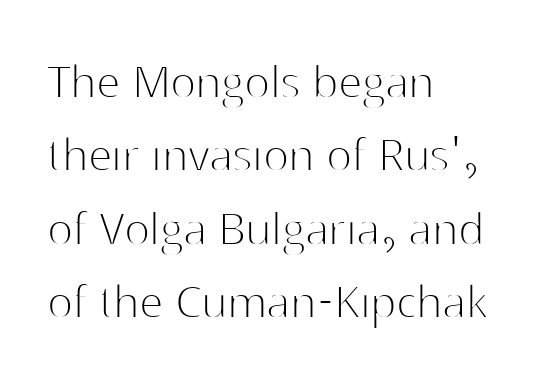
Layout note: lines flush left. A light-to-regular cut is what we see here. The lettering stays uniformly vertical, giving the passage a roman look. This sample has the flowing, uneven cadence of proportional lettering.
